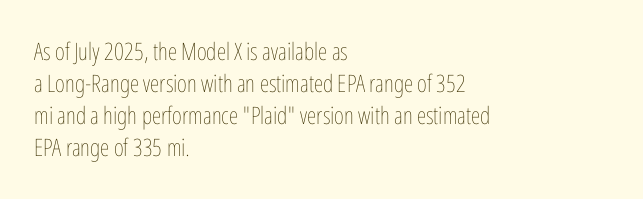
The strip under each line holds only bare page. You could call the tracking neutral — neither tight nor loose. Where is the straight margin? On the left. Upright lettering throughout. The weight tops out at a normal text grade.
